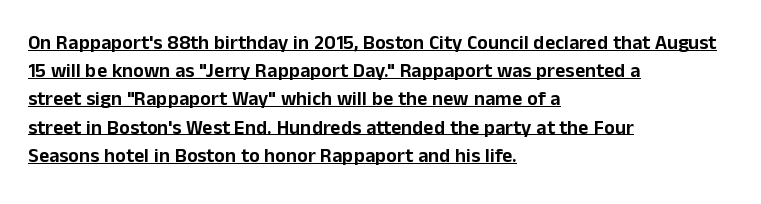
{"italic": "no", "underline": "yes", "align": "left", "line_spacing": "normal", "line_spacing_ratio": 1.41, "letter_spacing": "normal", "letter_spacing_em": 0.0, "glyph_px": 20}
